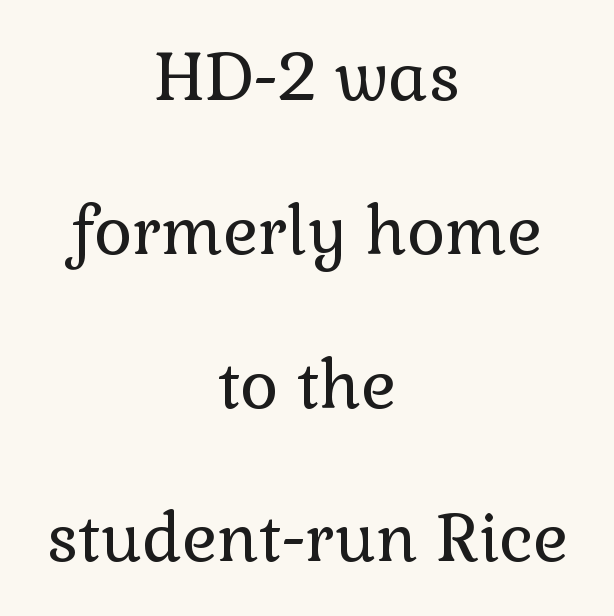
Q: Is the text bold? A: No.
Q: Is the text italic (slanted)? A: No, it is upright.
Q: Is the typeface a serif or a sans-serif typeface? A: Serif.
Q: Is the text underlined? A: No.
Q: How is the paragraph aligned? A: Centered.
Q: Is the spacing between letters normal or unusually wide? A: Normal.
Q: Is the spacing between lines tight, normal or loose? A: Loose.
Q: Width (condensed, normal, or wide)? A: Normal.
Q: x-height? A: Medium.
Q: Monospaced? A: No.
